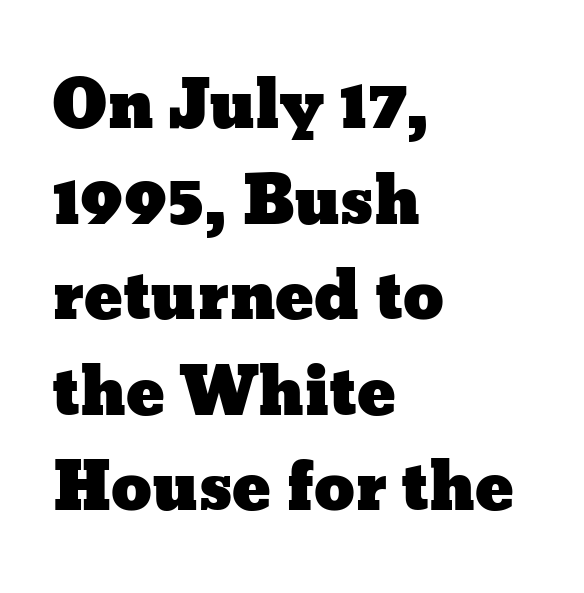
Q: Is the text italic (slanted)? A: No, it is upright.
Q: Is the text underlined? A: No.
Q: How is the paragraph aligned? A: Left-aligned.
Q: Is the spacing between letters normal or unusually wide? A: Normal.
Q: Is the spacing between lines tight, normal or loose? A: Normal.
Q: Width (condensed, normal, or wide)? A: Wide.
Q: Stroke contrast? A: Low.
Q: x-height? A: Medium.
Q: Monospaced? A: No.
